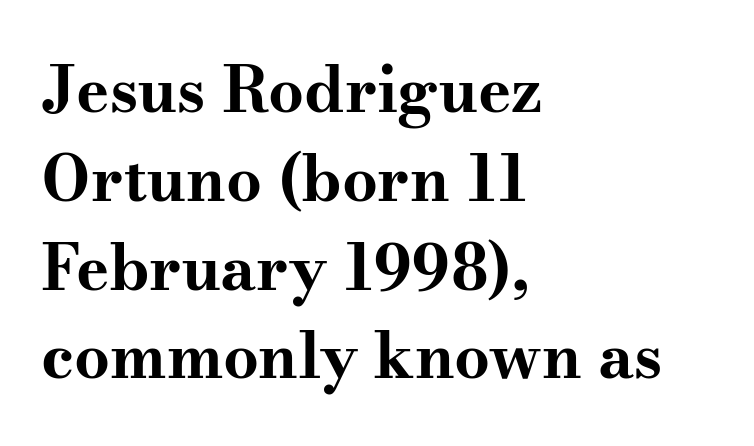
The image shows 63 px bold, wide serif type, upright; set left-aligned, normal line spacing (1.41x), normal letter spacing, not underlined; medium stroke contrast and a small x-height.
